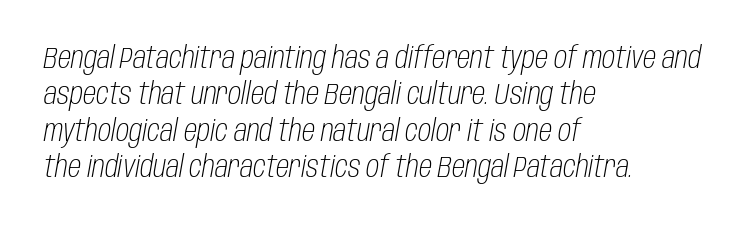
The image shows 30 px light, condensed type, italic (leaning right); set left-aligned, line spacing 1.21x, normal letter spacing, not underlined; low stroke contrast and a large x-height.
